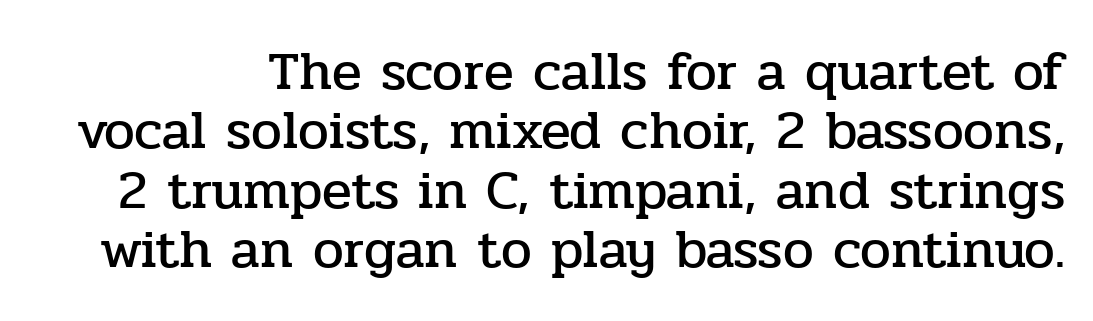
Serifs: yes, visible at the terminals of the letterforms. Just letters on the line, the space beneath them empty. Short note: letters normally spaced. Posture: vertical. Proportional: the letters do not fall into vertical columns.
